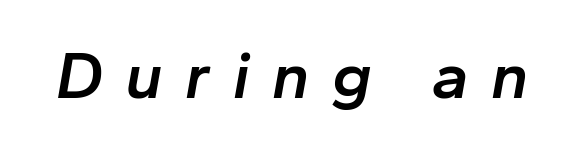
The image shows 66 px semibold type, italic (leaning right); set unusually wide letter spacing (+0.34 em), not underlined; low stroke contrast and a medium x-height.
